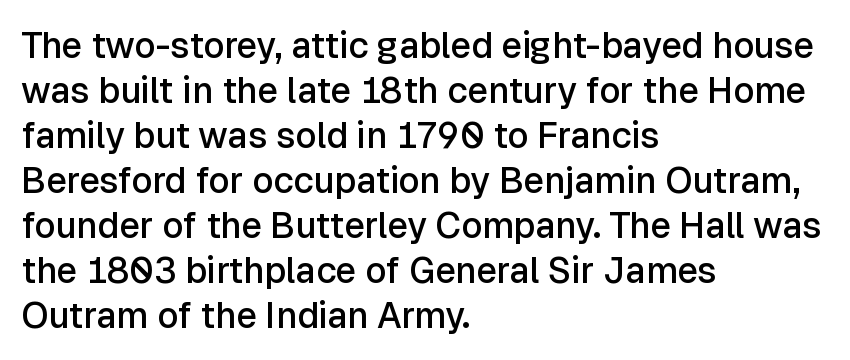
This rendering leaves character spacing at its baseline value. Unlike a traditional serif, this face leaves its strokes unadorned. The leading is moderate, giving the passage an even texture. Note the varied advance widths — an 'i' is clearly narrower than an 'm'.
